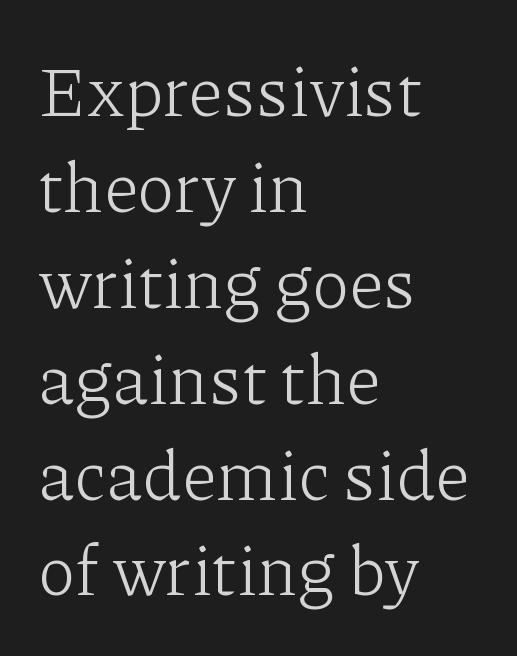
Q: Is the text bold? A: No.
Q: Is the text italic (slanted)? A: No, it is upright.
Q: Is the typeface a serif or a sans-serif typeface? A: Serif.
Q: Is the text underlined? A: No.
Q: How is the paragraph aligned? A: Left-aligned.
Q: Is the spacing between letters normal or unusually wide? A: Normal.
Q: Is the spacing between lines tight, normal or loose? A: Normal.
Q: Width (condensed, normal, or wide)? A: Normal.
Q: Stroke contrast? A: Low.
Q: x-height? A: Medium.
Q: Monospaced? A: No.
